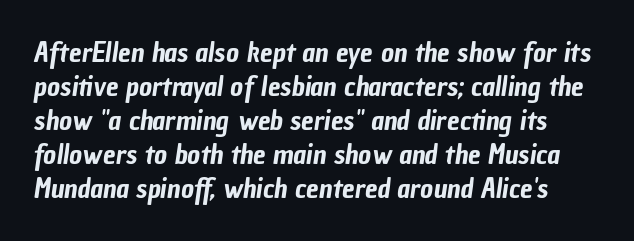
The image shows 28 px condensed sans-serif type; set line spacing 1.21x, normal letter spacing, not underlined; low stroke contrast and a medium x-height.
